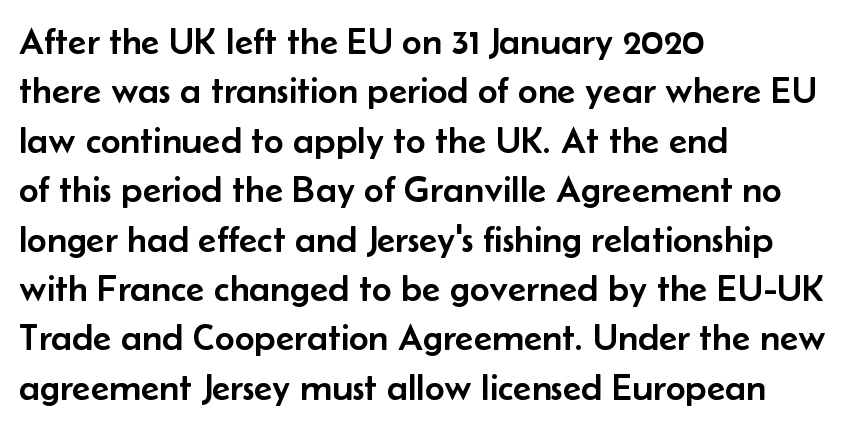
{"serif": "no", "italic": "no", "width": "normal", "stroke_contrast": "low", "x_height": "small", "monospaced": "no", "underline": "no", "align": "left", "line_spacing": "normal", "line_spacing_ratio": 1.3, "letter_spacing": "normal", "letter_spacing_em": 0.0, "glyph_px": 38}
